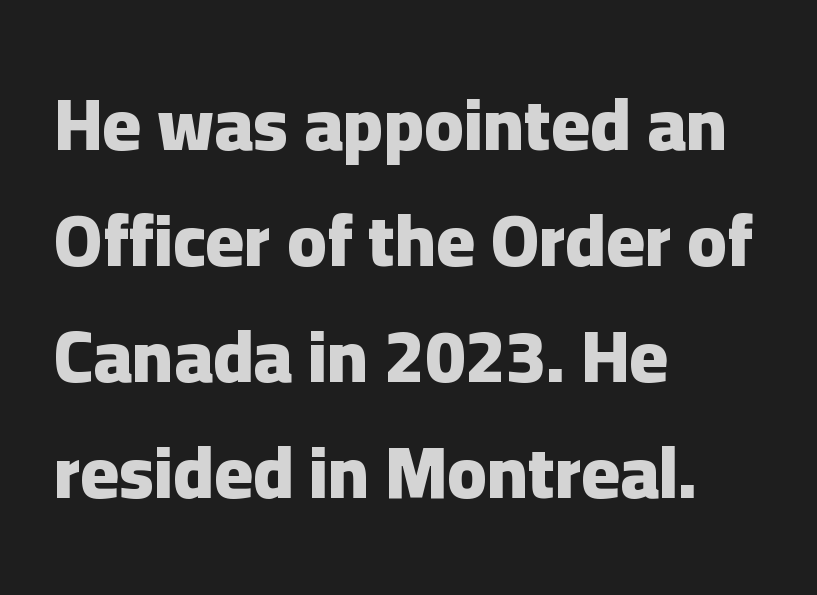
{"serif": "no", "italic": "no", "bold": "yes", "weight": "heavy", "width": "normal", "stroke_contrast": "low", "x_height": "medium", "monospaced": "no", "underline": "no", "align": "left", "line_spacing": "normal", "line_spacing_ratio": 1.59, "letter_spacing": "normal", "letter_spacing_em": 0.0, "glyph_px": 73}
